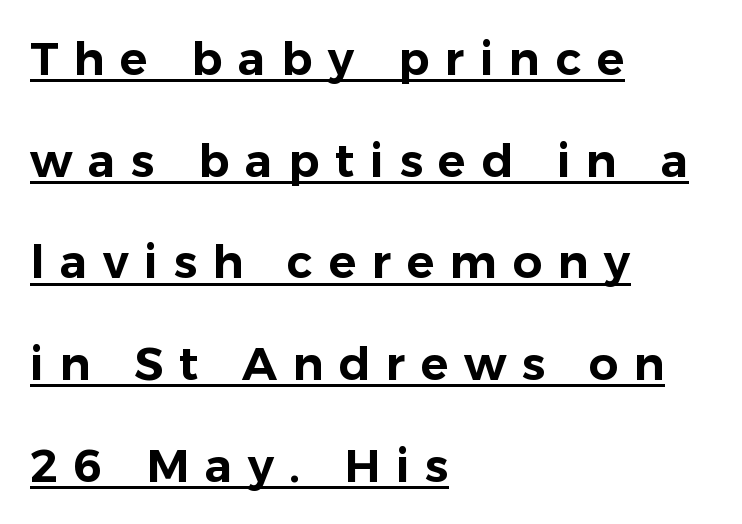
The image shows 46 px sans-serif type, upright; set left-aligned, loose line spacing (2.21x), unusually wide letter spacing (+0.34 em), underlined; low stroke contrast and a medium x-height.
